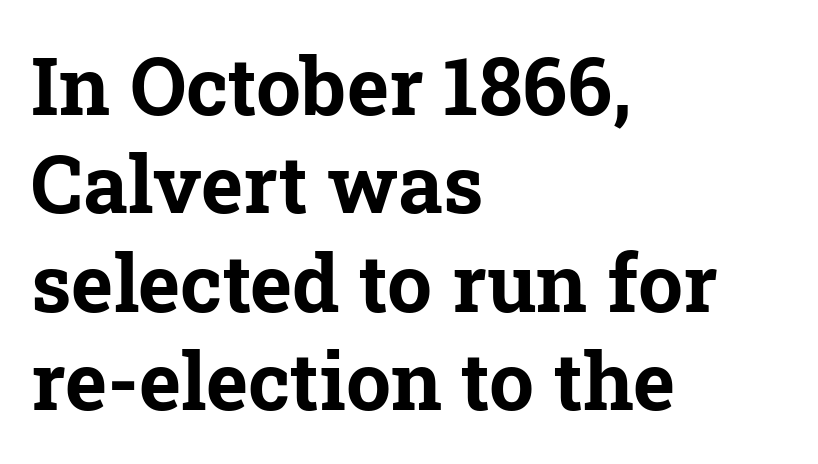
The typeface chosen for these lines features serifs. Does the copy run flush right? No — it runs flush left. The letters sit at their default tracking, neither squeezed nor spread. Weight: bold.
